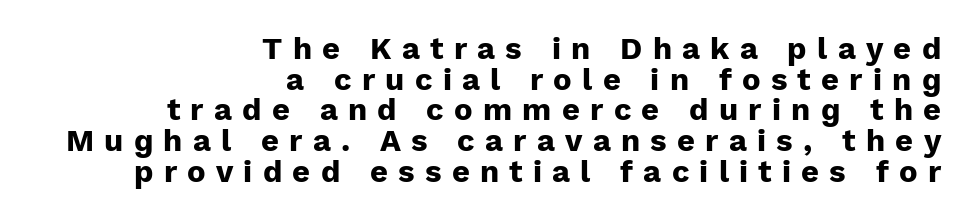
No word sits above an underline. Thick stems and heavy bowls — unmistakably bold. Every stem runs plumb, perpendicular to the baseline. The tracking reads as deliberately expanded to a designer's eye. Letterform terminals end flat and unadorned throughout the passage. Note the varied advance widths — an 'i' is clearly narrower than an 'm'.
